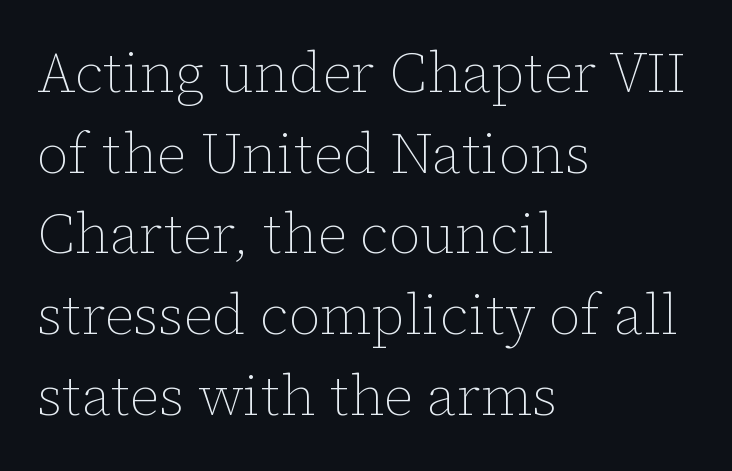
{"italic": "no", "bold": "no", "weight": "thin", "width": "normal", "stroke_contrast": "low", "x_height": "medium", "monospaced": "no", "underline": "no", "align": "left", "line_spacing": "normal", "line_spacing_ratio": 1.44, "letter_spacing": "normal", "letter_spacing_em": 0.0, "glyph_px": 56}
